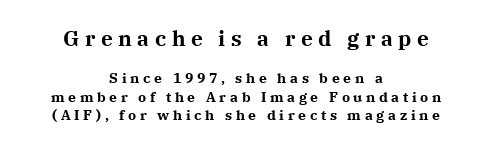
Chunky letters — that's bold for sure. In terms of letterspacing, this is a distinctly airy, spread setting. A student would notice the top passage is typeset larger than what follows. Compared with typical paragraphs, the rows here are spaced about the same. The words here are not underlined.
